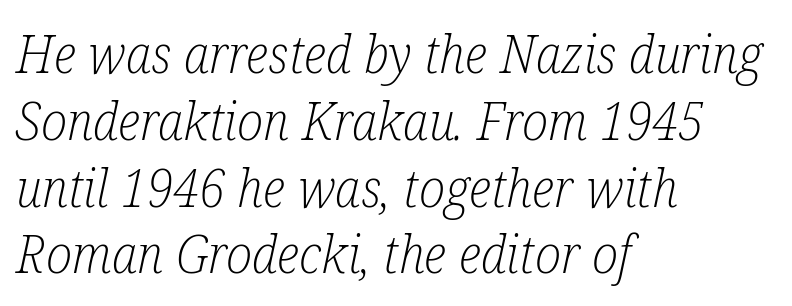
Q: Is the text bold? A: No.
Q: Is the text italic (slanted)? A: Yes, it leans right by about 12 degrees.
Q: Is the typeface a serif or a sans-serif typeface? A: Serif.
Q: Is the text underlined? A: No.
Q: How is the paragraph aligned? A: Left-aligned.
Q: Is the spacing between letters normal or unusually wide? A: Normal.
Q: Is the spacing between lines tight, normal or loose? A: Normal.
Q: Width (condensed, normal, or wide)? A: Condensed.
Q: Stroke contrast? A: Low.
Q: x-height? A: Medium.
Q: Monospaced? A: No.
